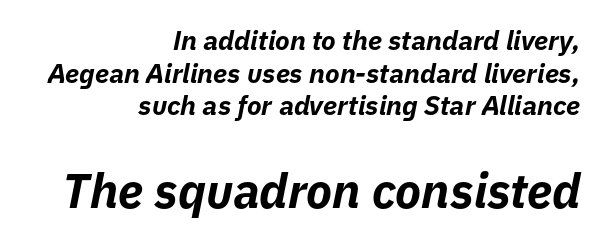
Q: Is the text bold? A: Yes.
Q: Is the text italic (slanted)? A: Yes, it leans right by about 11 degrees.
Q: Is the text underlined? A: No.
Q: How is the paragraph aligned? A: Right-aligned.
Q: Is the spacing between letters normal or unusually wide? A: Normal.
Q: Which block of text is set in a larger size, the first (top) or the second (bottom)? A: The second (bottom) one.
Q: Width (condensed, normal, or wide)? A: Normal.
Q: Stroke contrast? A: Low.
Q: x-height? A: Medium.
Q: Monospaced? A: No.
